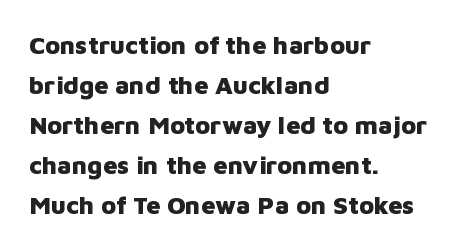
The image shows 25 px bold type, upright; set left-aligned, normal line spacing (1.6x), normal letter spacing, not underlined.
